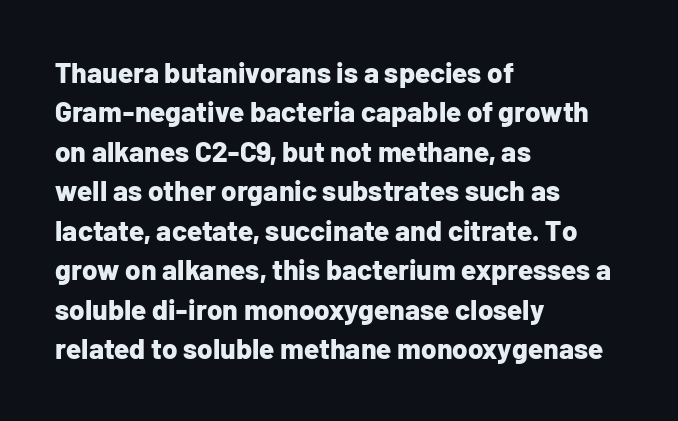
Q: Is the text bold? A: Yes.
Q: Is the text italic (slanted)? A: No, it is upright.
Q: Is the typeface a serif or a sans-serif typeface? A: Sans-serif.
Q: Is the text underlined? A: No.
Q: How is the paragraph aligned? A: Left-aligned.
Q: Is the spacing between letters normal or unusually wide? A: Normal.
Q: Is the spacing between lines tight, normal or loose? A: Normal.
Q: Width (condensed, normal, or wide)? A: Normal.
Q: Stroke contrast? A: Low.
Q: x-height? A: Medium.
Q: Monospaced? A: No.
